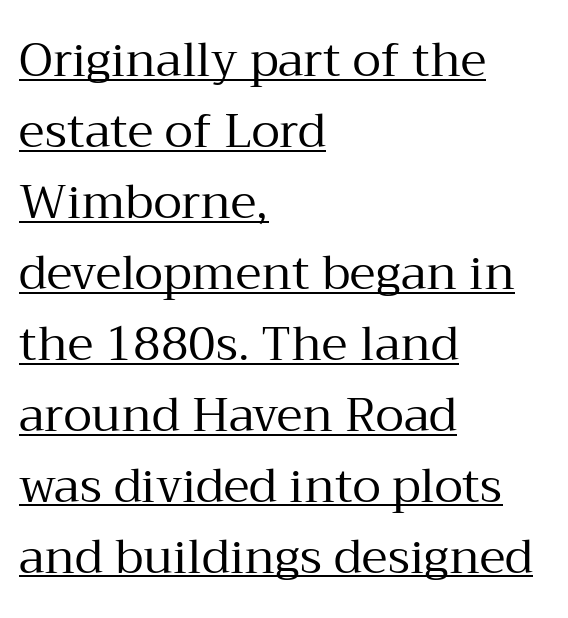
The image shows 47 px regular-weight serif type, upright; set left-aligned, normal line spacing (1.51x), normal letter spacing, underlined; medium stroke contrast and a medium x-height.
